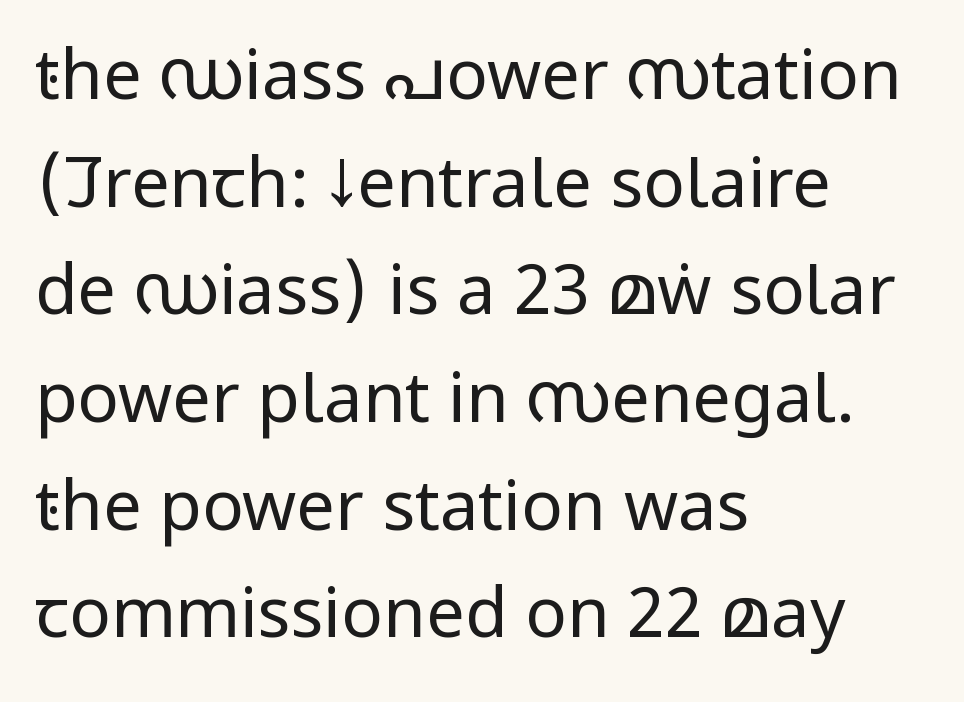
The image shows 69 px regular-weight, condensed sans-serif type, upright; set left-aligned, normal line spacing (1.56x), normal letter spacing, not underlined; low stroke contrast and a large x-height.
